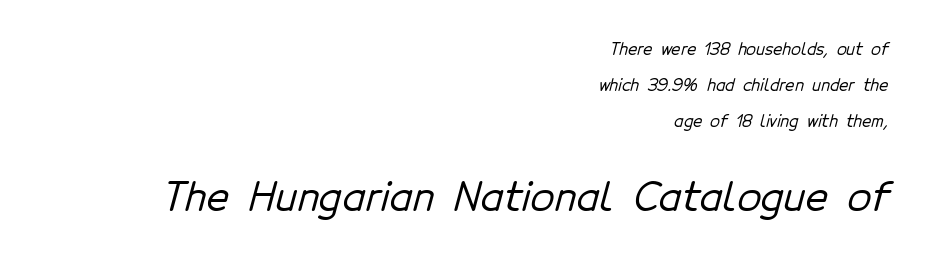
Q: Is the typeface a serif or a sans-serif typeface? A: Sans-serif.
Q: Is the text underlined? A: No.
Q: How is the paragraph aligned? A: Right-aligned.
Q: Is the spacing between letters normal or unusually wide? A: Normal.
Q: Is the spacing between lines tight, normal or loose? A: Loose.
Q: Which block of text is set in a larger size, the first (top) or the second (bottom)? A: The second (bottom) one.
Q: Width (condensed, normal, or wide)? A: Normal.
Q: Stroke contrast? A: Low.
Q: x-height? A: Medium.
Q: Monospaced? A: No.
